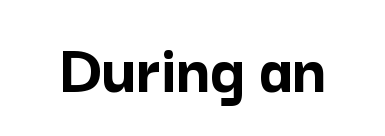
Q: Is the text bold? A: Yes.
Q: Is the text italic (slanted)? A: No, it is upright.
Q: Is the typeface a serif or a sans-serif typeface? A: Sans-serif.
Q: Is the text underlined? A: No.
Q: Is the spacing between letters normal or unusually wide? A: Normal.
Q: Width (condensed, normal, or wide)? A: Normal.
Q: Stroke contrast? A: Low.
Q: x-height? A: Medium.
Q: Monospaced? A: No.
